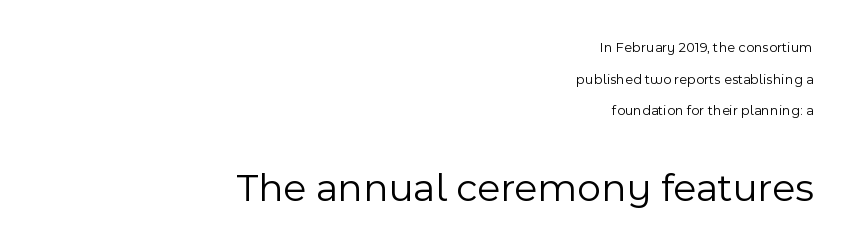
The image shows 41 px light sans-serif type, upright; set right-aligned, loose line spacing (2.26x), normal letter spacing, not underlined; the second (bottom) block is 2.93x larger; a medium x-height.
